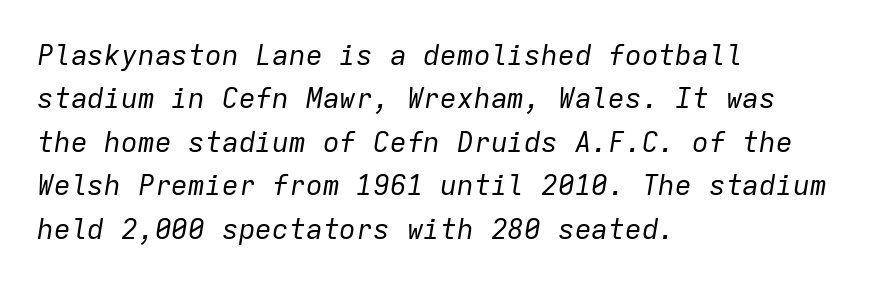
Q: Is the text bold? A: No.
Q: Is the text italic (slanted)? A: Yes, it leans right by about 9 degrees.
Q: Is the text underlined? A: No.
Q: How is the paragraph aligned? A: Left-aligned.
Q: Is the spacing between letters normal or unusually wide? A: Normal.
Q: Is the spacing between lines tight, normal or loose? A: Normal.
Q: Width (condensed, normal, or wide)? A: Normal.
Q: Stroke contrast? A: Low.
Q: x-height? A: Medium.
Q: Monospaced? A: Yes.
